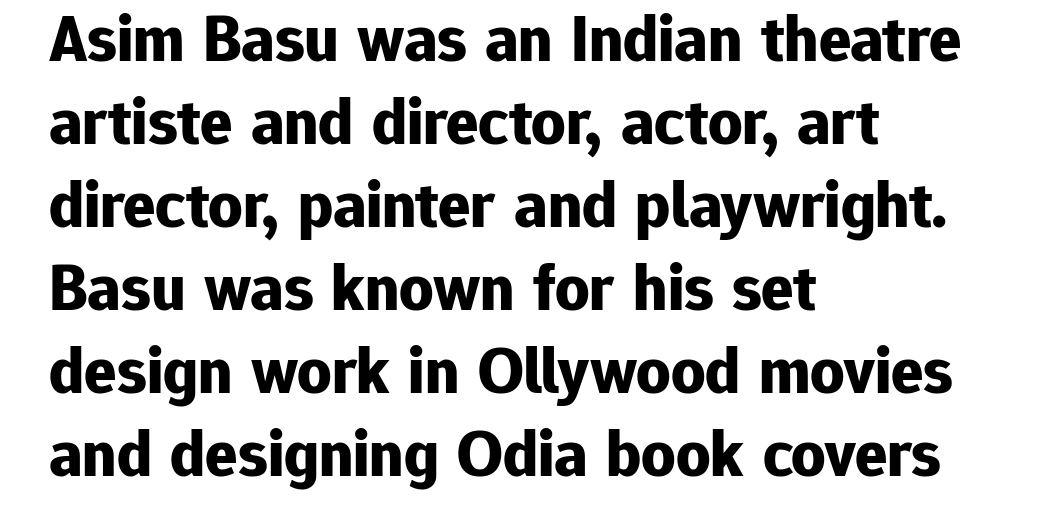
{"serif": "no", "italic": "no", "bold": "yes", "weight": "bold", "width": "normal", "stroke_contrast": "low", "x_height": "medium", "monospaced": "no", "underline": "no", "align": "left", "line_spacing_ratio": 1.24, "letter_spacing": "normal", "letter_spacing_em": 0.0, "glyph_px": 67}
